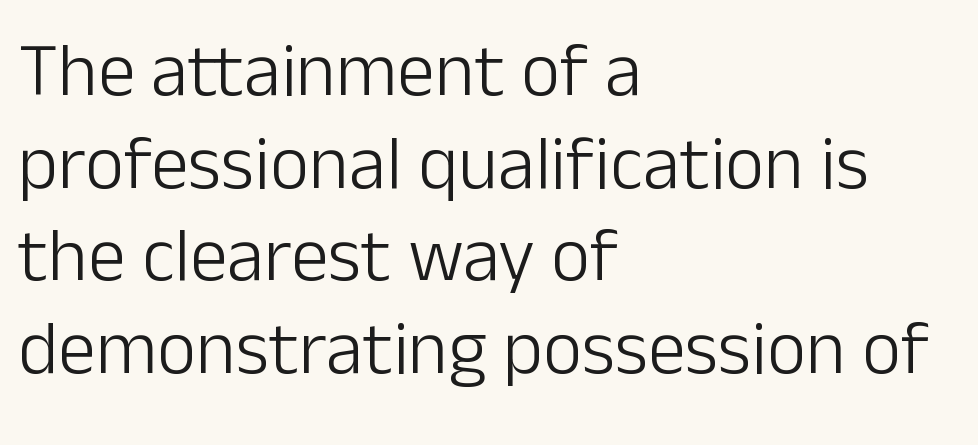
Q: Is the text bold? A: No.
Q: Is the text italic (slanted)? A: No, it is upright.
Q: Is the typeface a serif or a sans-serif typeface? A: Sans-serif.
Q: Is the text underlined? A: No.
Q: How is the paragraph aligned? A: Left-aligned.
Q: Is the spacing between letters normal or unusually wide? A: Normal.
Q: Width (condensed, normal, or wide)? A: Normal.
Q: Stroke contrast? A: Low.
Q: x-height? A: Medium.
Q: Monospaced? A: No.
